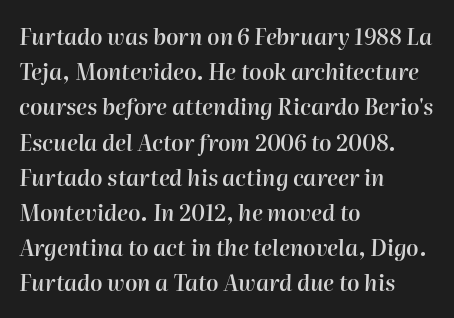
Q: Is the text bold? A: Semi-bold.
Q: Is the text italic (slanted)? A: Yes, it leans right by about 2 degrees.
Q: Is the text underlined? A: No.
Q: How is the paragraph aligned? A: Left-aligned.
Q: Is the spacing between letters normal or unusually wide? A: Normal.
Q: Is the spacing between lines tight, normal or loose? A: Normal.
